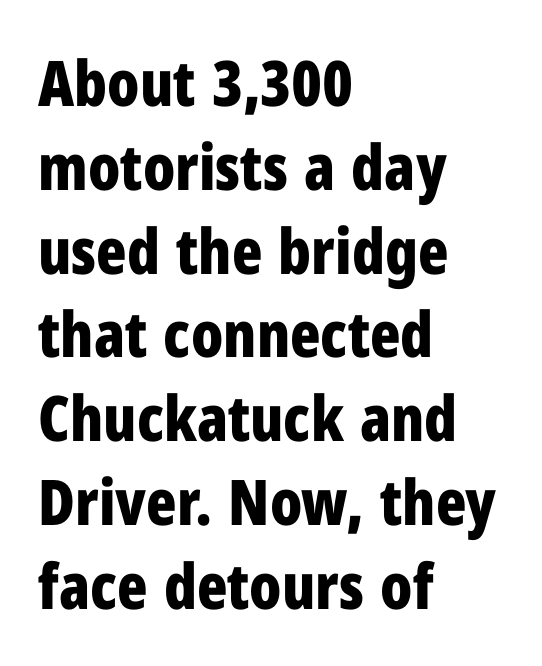
{"serif": "no", "italic": "no", "bold": "yes", "weight": "bold", "width": "condensed", "stroke_contrast": "low", "x_height": "medium", "monospaced": "no", "underline": "no", "align": "left", "line_spacing": "normal", "line_spacing_ratio": 1.33, "letter_spacing": "normal", "letter_spacing_em": 0.0, "glyph_px": 63}
